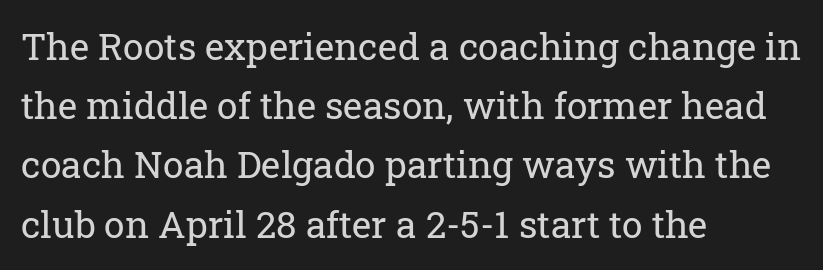
Q: Is the text bold? A: No.
Q: Is the text italic (slanted)? A: No, it is upright.
Q: Is the typeface a serif or a sans-serif typeface? A: Serif.
Q: Is the text underlined? A: No.
Q: How is the paragraph aligned? A: Left-aligned.
Q: Is the spacing between letters normal or unusually wide? A: Normal.
Q: Is the spacing between lines tight, normal or loose? A: Normal.
Q: Width (condensed, normal, or wide)? A: Normal.
Q: Stroke contrast? A: Low.
Q: x-height? A: Medium.
Q: Monospaced? A: No.
